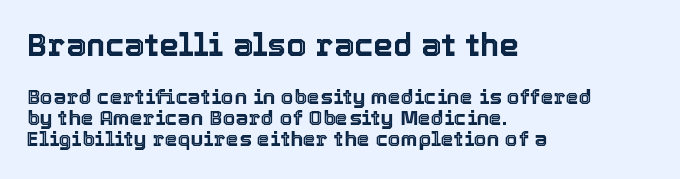
The image shows 32 px text type, upright; set left-aligned, tight line spacing (1.01x), normal letter spacing, not underlined; the first (top) block is 1.52x larger; a medium x-height.
